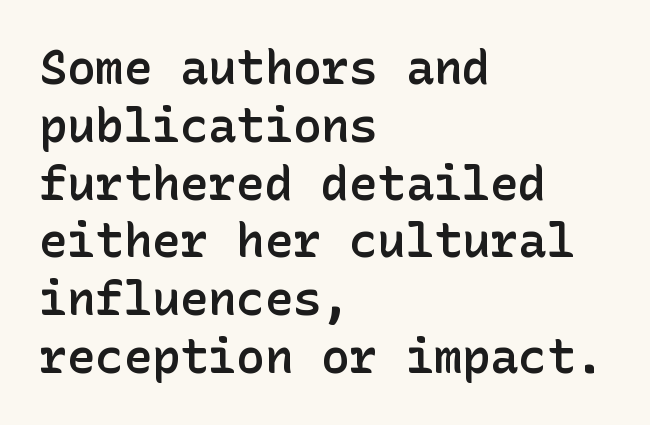
The image shows 47 px semibold sans-serif type, upright; set left-aligned, line spacing 1.23x, normal letter spacing, not underlined; low stroke contrast and a medium x-height.
